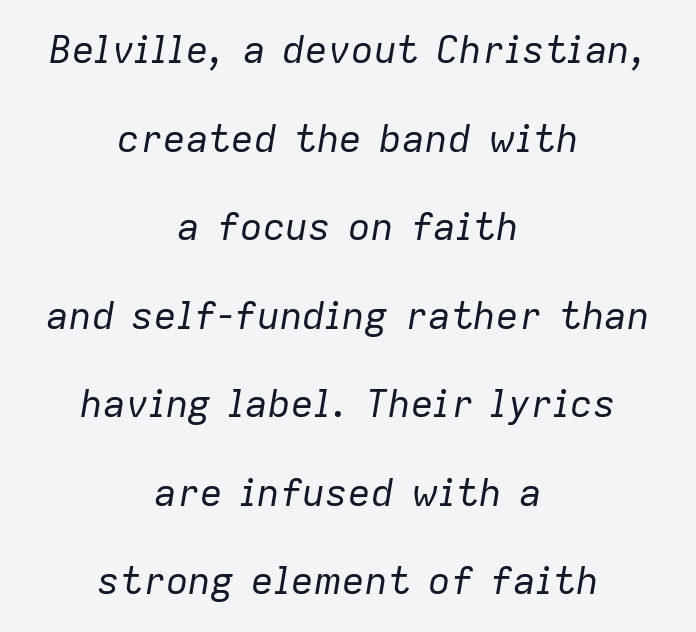
{"italic": "yes", "lean": "right", "slant_degrees": 9, "bold": "no", "weight": "regular", "width": "normal", "stroke_contrast": "low", "x_height": "medium", "monospaced": "no", "underline": "no", "align": "center", "line_spacing": "loose", "line_spacing_ratio": 2.33, "letter_spacing": "normal", "letter_spacing_em": 0.0, "glyph_px": 38}
